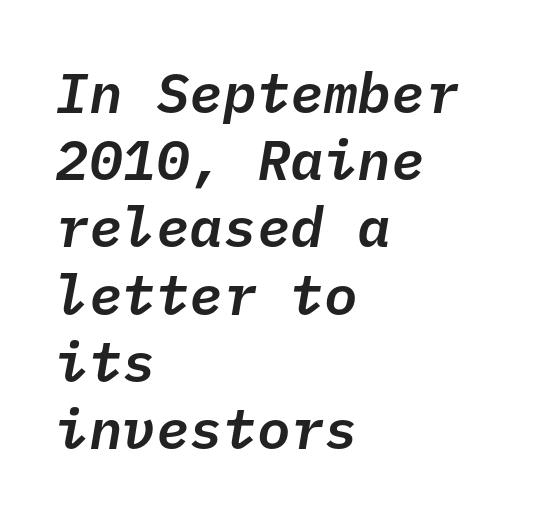
{"italic": "yes", "lean": "right", "slant_degrees": 10, "width": "normal", "stroke_contrast": "low", "x_height": "medium", "monospaced": "yes", "underline": "no", "align": "left", "line_spacing_ratio": 1.2, "letter_spacing": "normal", "letter_spacing_em": 0.0, "glyph_px": 56}
